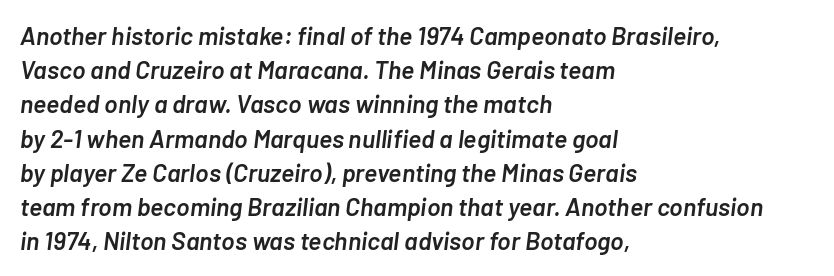
Set as a demibold, roughly 600 on the weight scale. The words here are not underlined. Rendered with sloped, italic letterforms. Look at the tracking — it's just the regular setting, nothing added.
